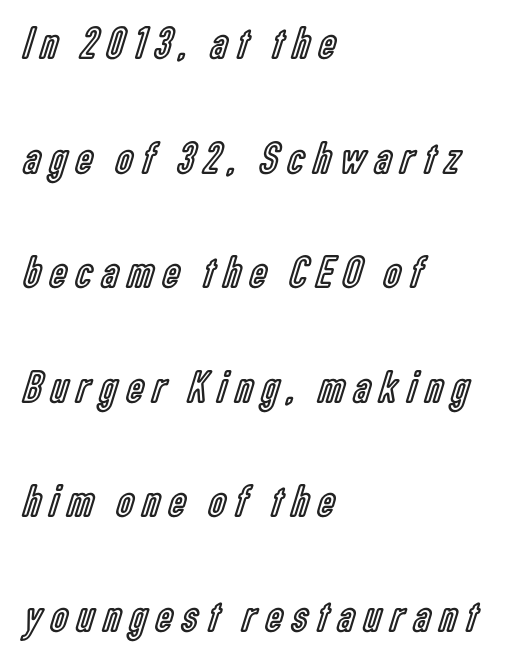
The image shows 46 px condensed type; set left-aligned, loose line spacing (2.49x), unusually wide letter spacing (+0.21 em), not underlined; a medium x-height.
